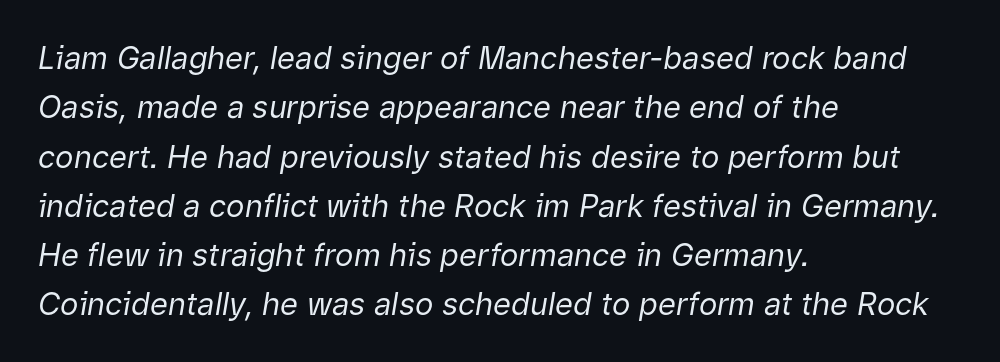
Q: Is the text bold? A: No.
Q: Is the text italic (slanted)? A: Yes, it leans right by about 9 degrees.
Q: Is the text underlined? A: No.
Q: How is the paragraph aligned? A: Left-aligned.
Q: Is the spacing between letters normal or unusually wide? A: Normal.
Q: Is the spacing between lines tight, normal or loose? A: Normal.
Q: Width (condensed, normal, or wide)? A: Normal.
Q: Stroke contrast? A: Low.
Q: x-height? A: Medium.
Q: Monospaced? A: No.
